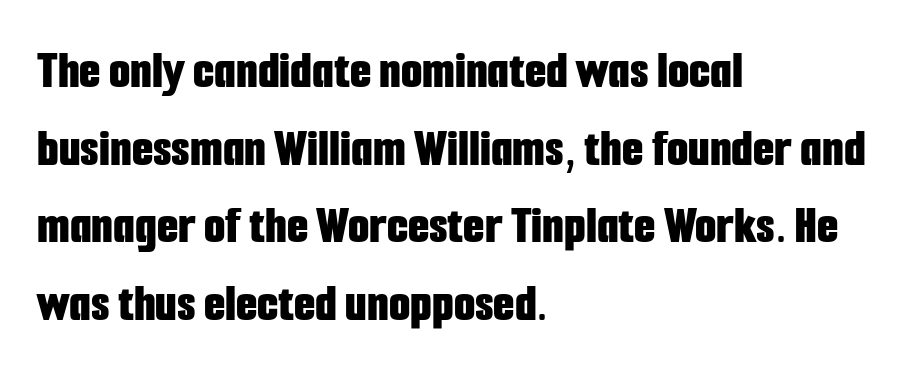
The gaps between neighbouring characters are ordinary and unremarkable. If you measured baseline to baseline, you'd find a middling distance. Its strokes are broad and dark, the hallmark of bold type. Descender tails drop into unmarked territory.
